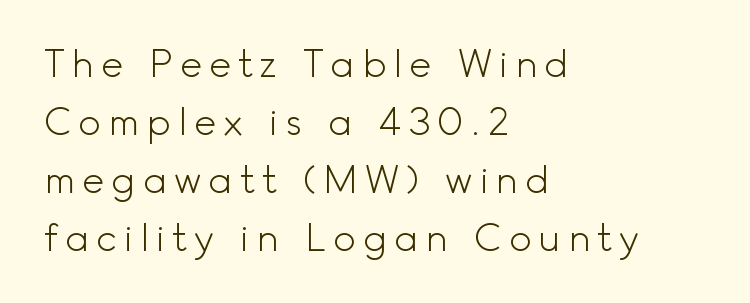
Stroke thickness stays within the range of a standard reading face or lighter. The designer left line spacing at the default. Italic? Not at all — the glyphs are vertical. Each letter's strokes conclude bluntly, with no projecting serifs. Proportional: the letters do not fall into vertical columns. Horizontally, the lines are justified to the leading edge only.
